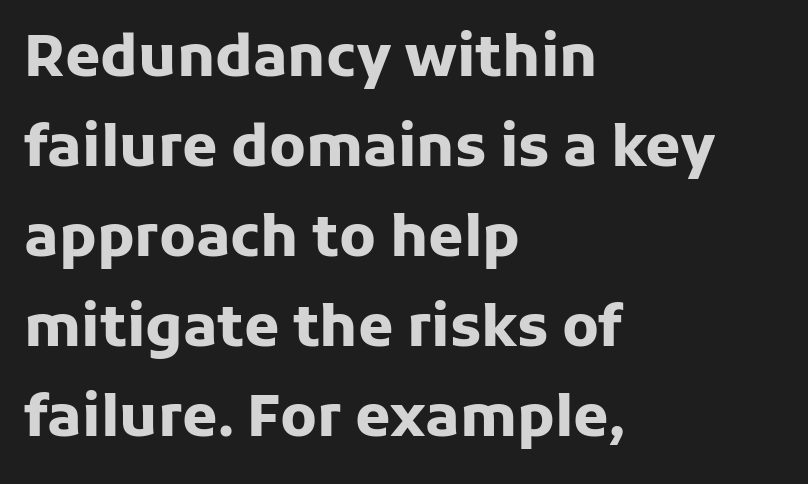
Q: Is the text bold? A: Yes.
Q: Is the text italic (slanted)? A: No, it is upright.
Q: Is the typeface a serif or a sans-serif typeface? A: Sans-serif.
Q: Is the text underlined? A: No.
Q: How is the paragraph aligned? A: Left-aligned.
Q: Is the spacing between letters normal or unusually wide? A: Normal.
Q: Is the spacing between lines tight, normal or loose? A: Normal.
Q: Width (condensed, normal, or wide)? A: Normal.
Q: Stroke contrast? A: Low.
Q: x-height? A: Medium.
Q: Monospaced? A: No.
